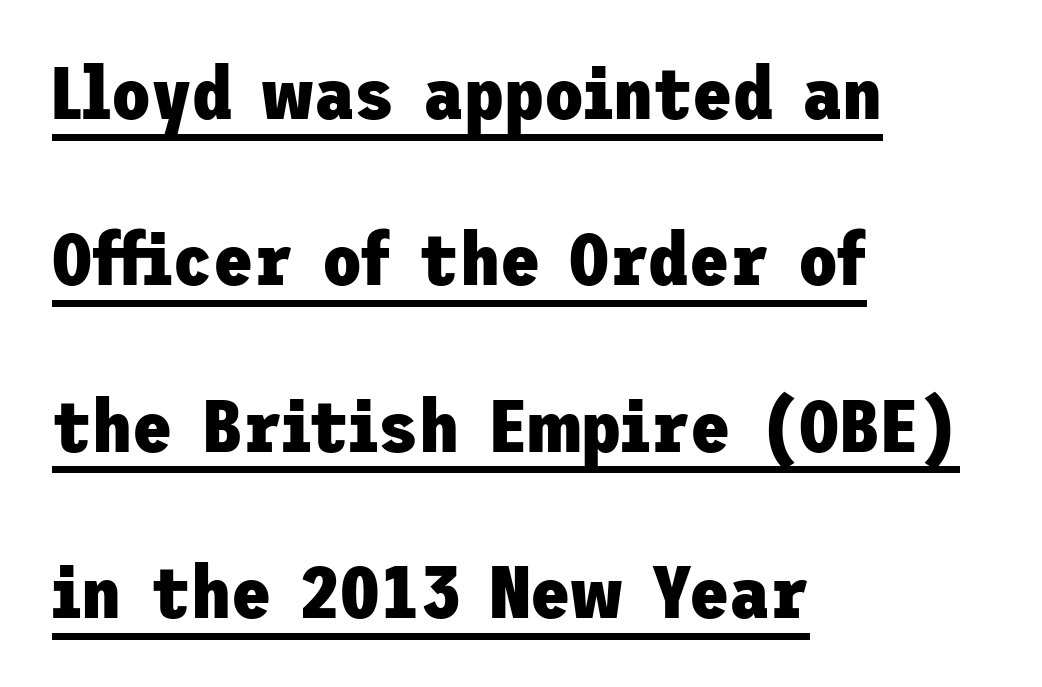
Q: Is the text bold? A: Yes.
Q: Is the text italic (slanted)? A: No, it is upright.
Q: Is the typeface a serif or a sans-serif typeface? A: Sans-serif.
Q: Is the text underlined? A: Yes.
Q: How is the paragraph aligned? A: Left-aligned.
Q: Is the spacing between letters normal or unusually wide? A: Normal.
Q: Is the spacing between lines tight, normal or loose? A: Loose.
Q: Width (condensed, normal, or wide)? A: Normal.
Q: Stroke contrast? A: Low.
Q: x-height? A: Medium.
